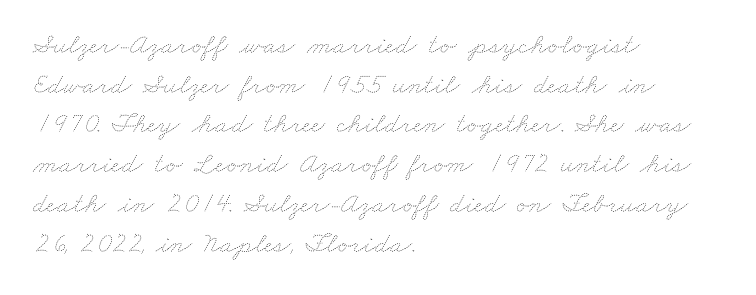
{"bold": "no", "weight": "thin", "width": "wide", "stroke_contrast": "low", "x_height": "small", "monospaced": "no", "underline": "no", "align": "left", "line_spacing": "normal", "line_spacing_ratio": 1.37, "letter_spacing": "normal", "letter_spacing_em": 0.0, "glyph_px": 29}
